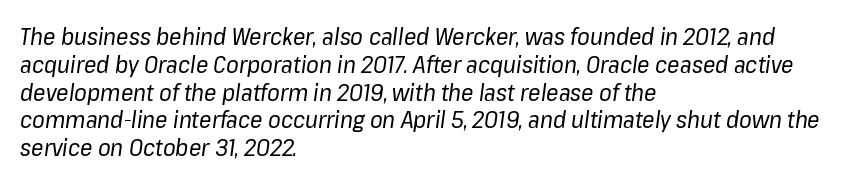
{"italic": "yes", "lean": "right", "slant_degrees": 8, "bold": "no", "underline": "no", "align": "left", "line_spacing_ratio": 1.21, "letter_spacing": "normal", "letter_spacing_em": 0.0, "glyph_px": 23}
